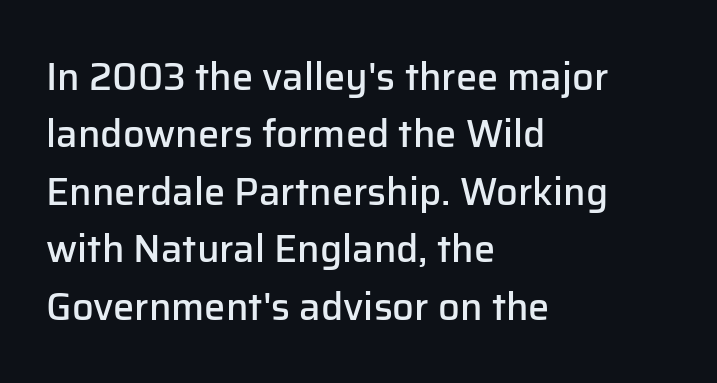
{"serif": "no", "italic": "no", "bold": "semi", "weight": "semibold", "width": "normal", "stroke_contrast": "low", "x_height": "medium", "monospaced": "no", "underline": "no", "align": "left", "line_spacing": "normal", "line_spacing_ratio": 1.51, "letter_spacing": "normal", "letter_spacing_em": 0.0, "glyph_px": 38}
